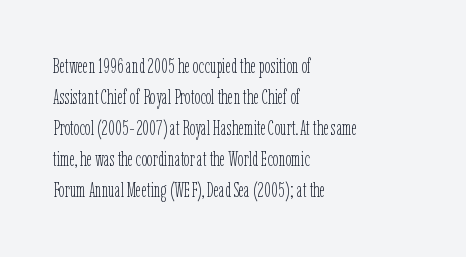
No chunkiness to these letters — they're not bold. The area under the type is left untouched. This rendering uses left alignment, leaving the right contour irregular. The font's upright variant was chosen for this text. Compared with typical body copy, the letter spacing here is the same.
